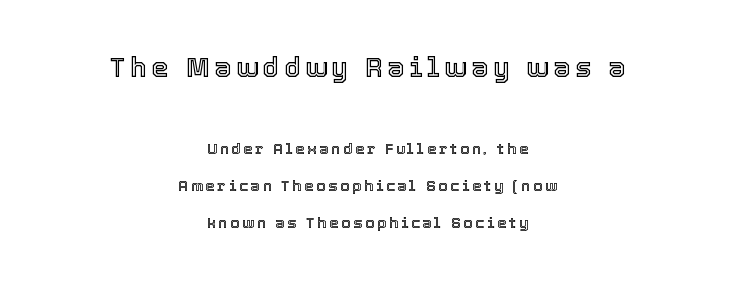
A student would call this center alignment; a typographer would say set centered. These lines were composed using upright roman letters. The vertical gap from one line to the next is large. Reading top to bottom, the characters get smaller at the block break.
